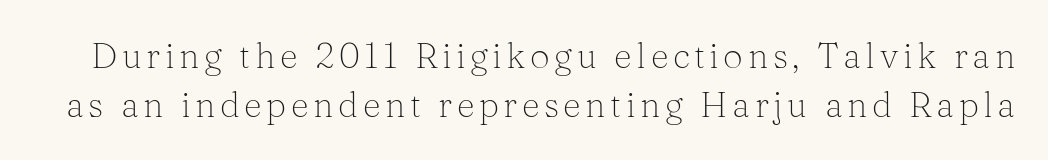
{"serif": "yes", "italic": "no", "bold": "no", "weight": "light", "width": "normal", "stroke_contrast": "medium", "x_height": "medium", "monospaced": "no", "underline": "no", "line_spacing": "normal", "line_spacing_ratio": 1.41, "glyph_px": 35}
